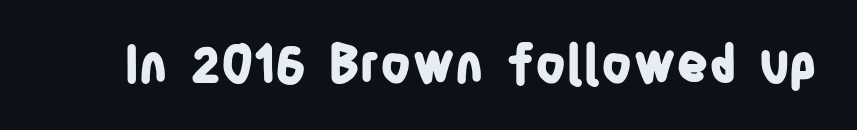
Caption: bold face, heavy strokes. Varying glyph widths throughout — classic text-font behaviour. Each word holds together tightly as a unit, with standard inter-letter gaps. I'd call this a sans setting — the letters go barefoot. The axis of the letterforms is exactly vertical. Decoration check: the copy has no underline.
